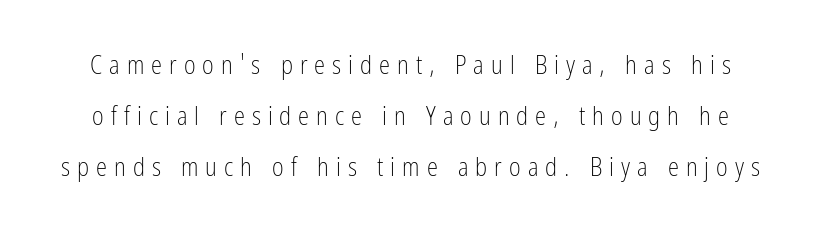
Q: Is the text bold? A: No.
Q: Is the text italic (slanted)? A: No, it is upright.
Q: Is the text underlined? A: No.
Q: Is the spacing between letters normal or unusually wide? A: Unusually wide.
Q: Is the spacing between lines tight, normal or loose? A: Loose.
